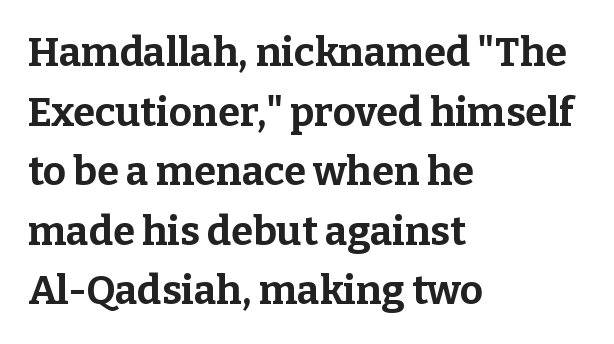
Students, note that the glyphs here touch the page at normal intervals. A student would call this left alignment; a typographer would say flush left, rag right. The rendering uses a bold face; every stroke is thick and dark. Classification — serif. Think of a printed novel: that variable character pitch is what you see here. Glance below the letters and you will spot only blank space.
